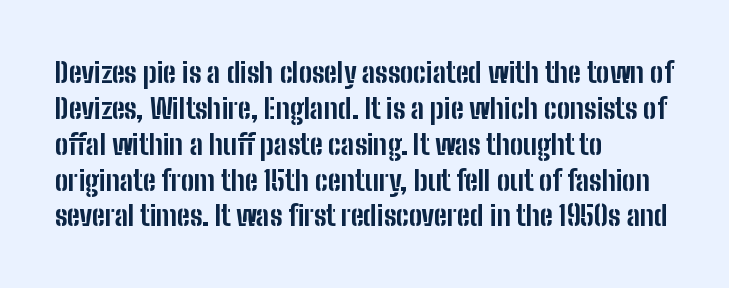
The image shows 28 px bold, condensed sans-serif type, upright; set left-aligned, normal line spacing (1.28x), normal letter spacing, not underlined; low stroke contrast and a medium x-height.
